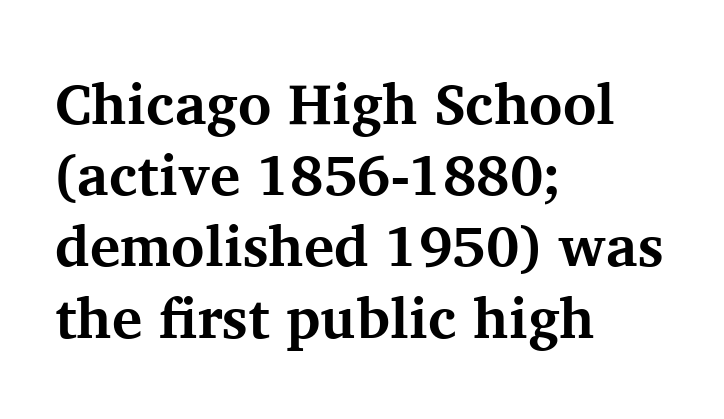
{"serif": "yes", "italic": "no", "bold": "yes", "weight": "bold", "width": "normal", "stroke_contrast": "medium", "x_height": "medium", "monospaced": "no", "underline": "no", "align": "left", "line_spacing": "normal", "line_spacing_ratio": 1.25, "letter_spacing": "normal", "letter_spacing_em": 0.0, "glyph_px": 57}
